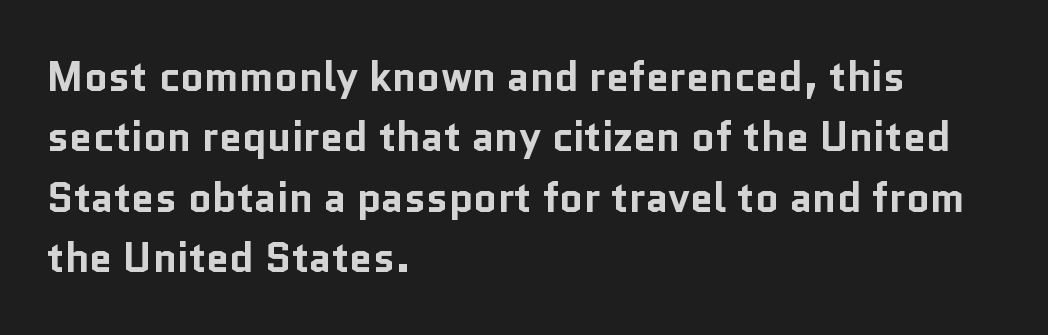
This sample uses plain, unmodified letter spacing. Heft: maximum for text — a bold. One-word summary of the alignment: left. You can tell from the bare stems that sans-serif type was used. This is the regular roman posture of the typeface.
